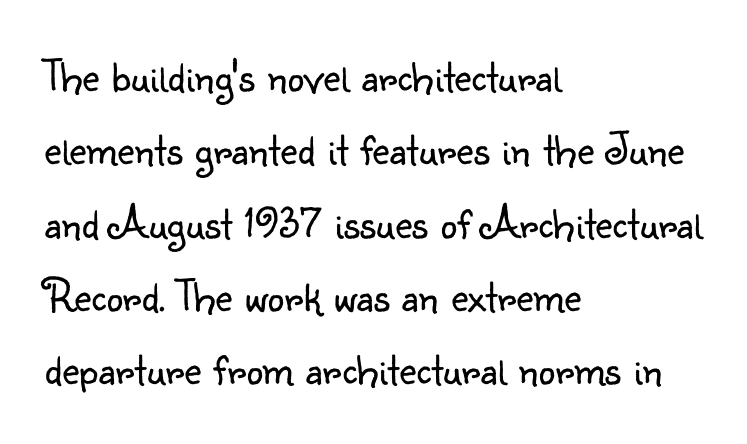
The image shows 47 px light sans-serif type, upright; set left-aligned, normal line spacing (1.56x), normal letter spacing, not underlined; low stroke contrast and a small x-height.
